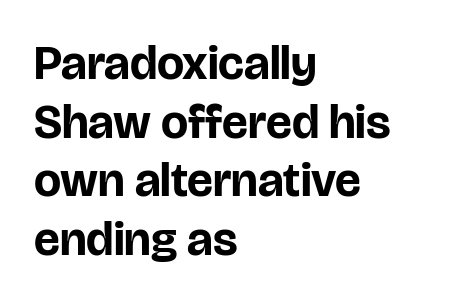
The image shows 48 px bold sans-serif type, upright; set left-aligned, line spacing 1.22x, normal letter spacing, not underlined; low stroke contrast and a large x-height.
